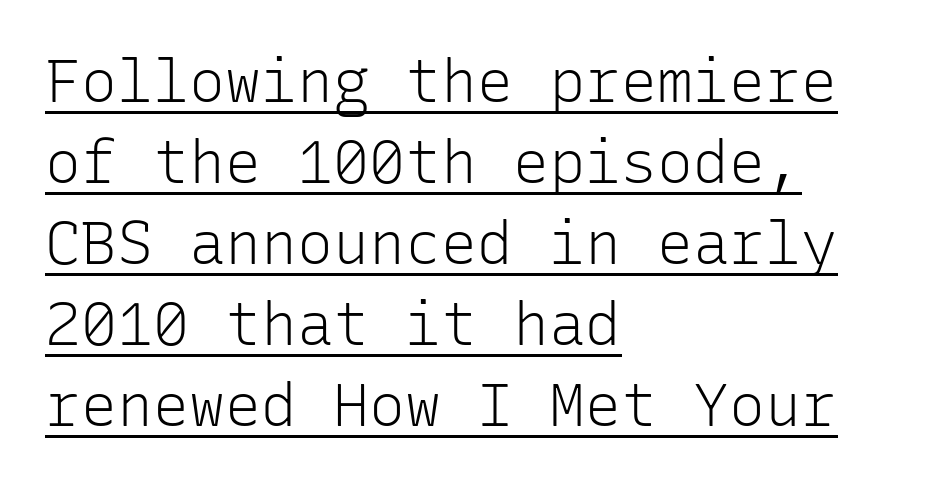
The image shows 60 px light sans-serif type, upright, monospaced; set left-aligned, normal line spacing (1.35x), normal letter spacing, underlined; low stroke contrast and a medium x-height.
